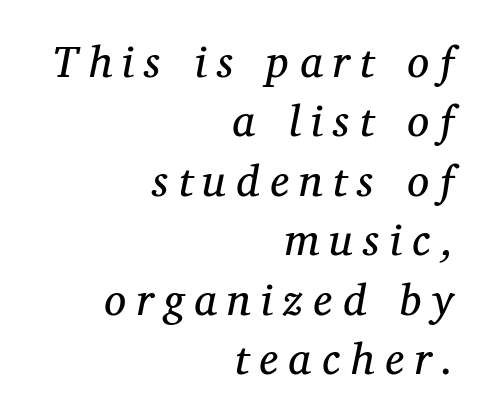
{"serif": "yes", "italic": "yes", "lean": "right", "slant_degrees": 12, "bold": "no", "weight": "regular", "width": "normal", "stroke_contrast": "medium", "x_height": "medium", "monospaced": "no", "underline": "no", "align": "right", "line_spacing": "normal", "line_spacing_ratio": 1.35, "letter_spacing": "wide", "letter_spacing_em": 0.24, "glyph_px": 44}
